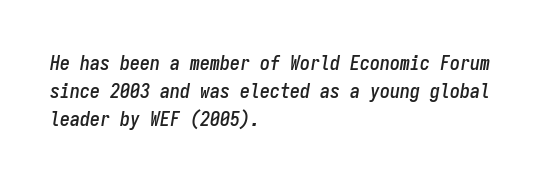
The image shows 20 px text type, italic (leaning right); set left-aligned, normal line spacing (1.4x), normal letter spacing, not underlined.
